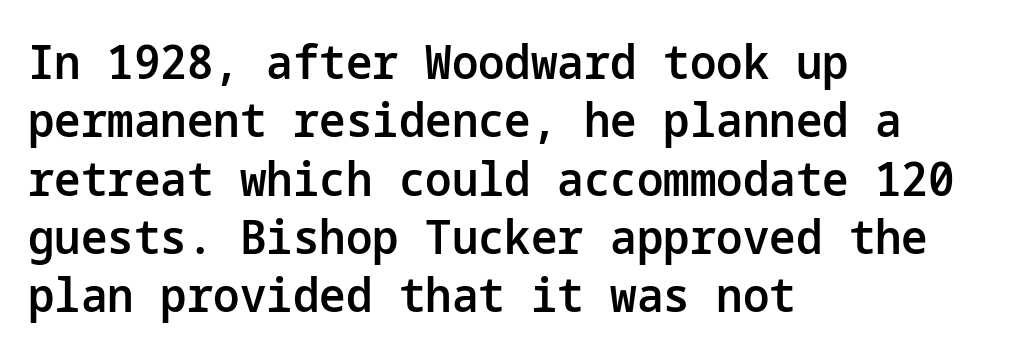
Q: Is the text bold? A: Semi-bold.
Q: Is the text italic (slanted)? A: No, it is upright.
Q: Is the typeface a serif or a sans-serif typeface? A: Sans-serif.
Q: Is the text underlined? A: No.
Q: How is the paragraph aligned? A: Left-aligned.
Q: Is the spacing between letters normal or unusually wide? A: Normal.
Q: Width (condensed, normal, or wide)? A: Normal.
Q: Stroke contrast? A: Low.
Q: x-height? A: Medium.
